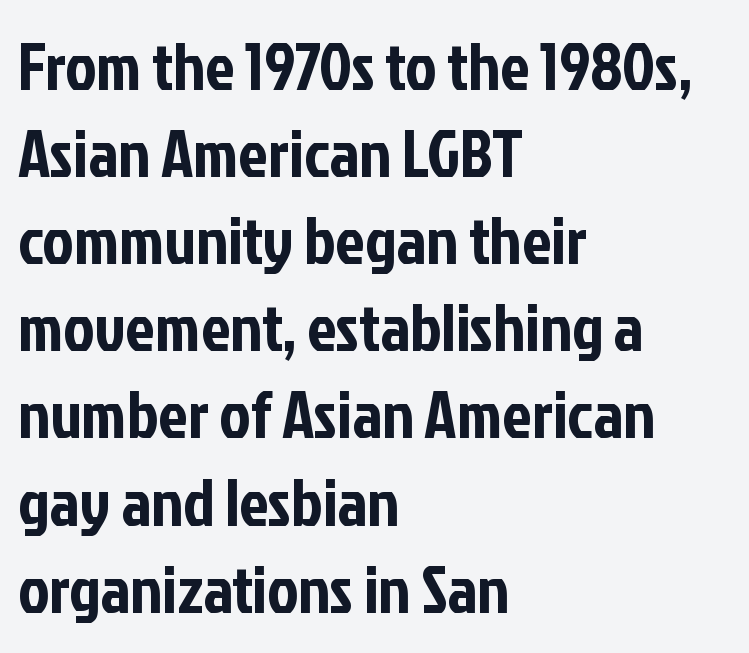
In CSS terms this would be text-align: left. Letter spacing: default. The type sits square on the baseline with zero lean. Each new line begins a customary step beneath the previous one. Think of a printed novel: that variable character pitch is what you see here. Examine the stroke ends and you'll find no serifs.
